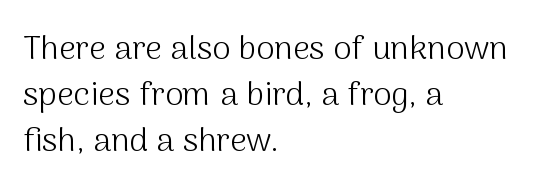
Q: Is the text bold? A: No.
Q: Is the text italic (slanted)? A: No, it is upright.
Q: Is the typeface a serif or a sans-serif typeface? A: Sans-serif.
Q: Is the text underlined? A: No.
Q: How is the paragraph aligned? A: Left-aligned.
Q: Is the spacing between letters normal or unusually wide? A: Normal.
Q: Is the spacing between lines tight, normal or loose? A: Normal.
Q: Width (condensed, normal, or wide)? A: Normal.
Q: Stroke contrast? A: Medium.
Q: x-height? A: Medium.
Q: Monospaced? A: No.
